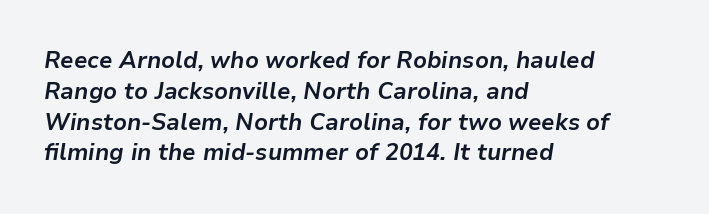
The strip under each line holds only bare page. Successive baselines arrive at the customary interval. The glyphs have the mass of a bold cut. The type is set solid horizontally, with unmodified tracking. Rendered with sloped, italic letterforms.
